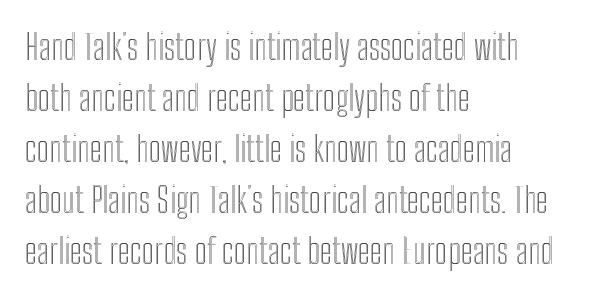
Do the letters lean? They stand straight. What's the leading like? Ordinary, nothing unusual. This sample uses plain, unmodified letter spacing. Is this a fixed-width face? No — the glyphs have proportional, varying widths. This sample is left-justified, so line endings fall wherever the words run out. Only glyphs here, with clear space below each row.
